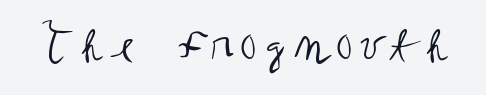
The image shows 54 px regular-weight, condensed sans-serif type; set not underlined; medium stroke contrast and a large x-height.
